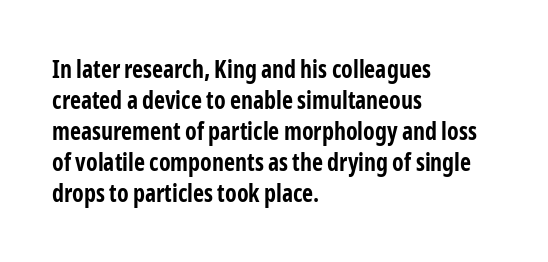
If you measured baseline to baseline, you'd find a middling distance. The specimen reads as upright at a glance. Glyph-to-glyph distance matches everyday printed text. Heavy, bold letterforms. Each row of text sits above clean, open space.
